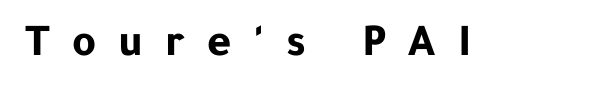
Q: Is the text bold? A: Yes.
Q: Is the text italic (slanted)? A: No, it is upright.
Q: Is the typeface a serif or a sans-serif typeface? A: Sans-serif.
Q: Is the text underlined? A: No.
Q: Is the spacing between letters normal or unusually wide? A: Unusually wide.
Q: Width (condensed, normal, or wide)? A: Normal.
Q: Stroke contrast? A: Low.
Q: x-height? A: Medium.
Q: Monospaced? A: No.
